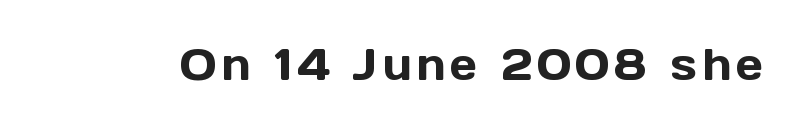
Upright lettering throughout. Grotesque or geometric, the face here clearly has no serifs. Do the characters align in a grid? No, the font is proportional. The words here are not underlined.
